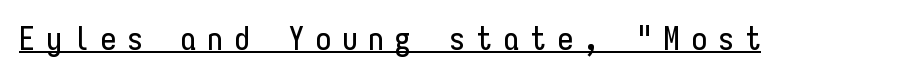
This is underlined copy, the kind a proofreader might mark for attention. Is this a fixed-width face? Yes — each glyph sits in an identical cell. The typography opts for an upright posture over an oblique one. Someone cranked the tracking dial way up on this one. Letterform terminals end flat and unadorned throughout the passage.
